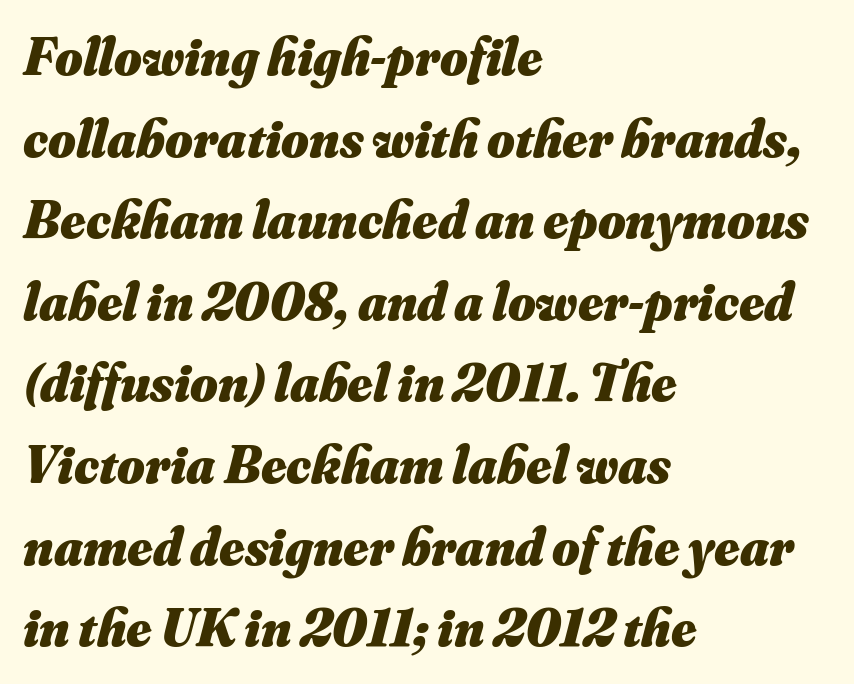
{"italic": "yes", "lean": "right", "slant_degrees": 16, "bold": "yes", "weight": "heavy", "width": "normal", "stroke_contrast": "medium", "x_height": "small", "monospaced": "no", "underline": "no", "align": "left", "line_spacing": "normal", "line_spacing_ratio": 1.54, "letter_spacing": "normal", "letter_spacing_em": 0.0, "glyph_px": 53}
